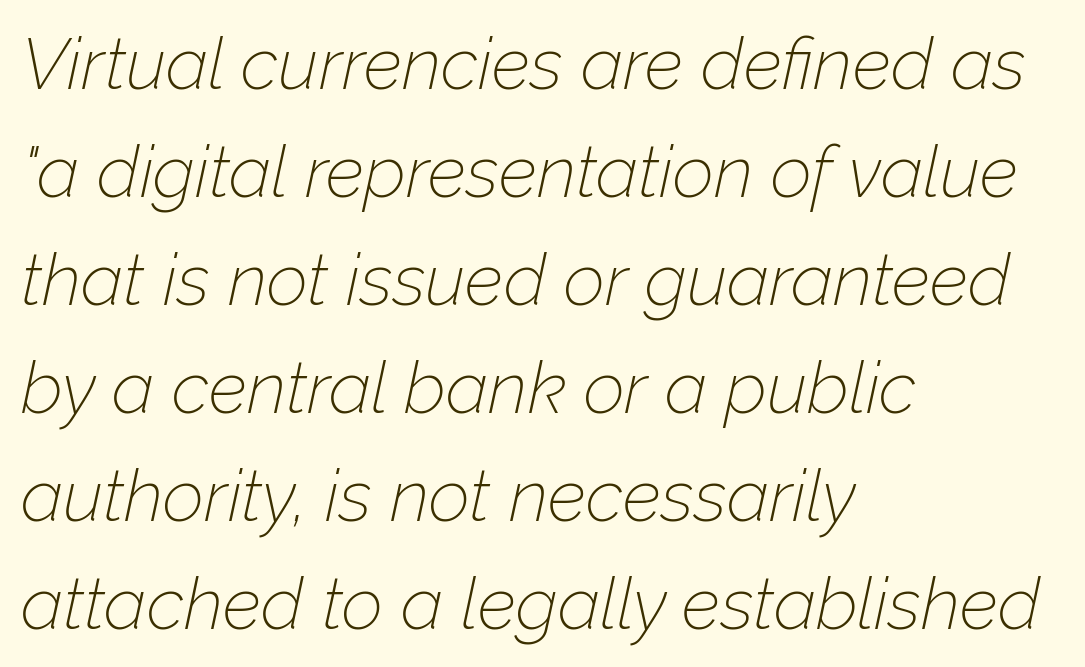
Q: Is the text bold? A: No.
Q: Is the text italic (slanted)? A: Yes, it leans right by about 12 degrees.
Q: Is the text underlined? A: No.
Q: How is the paragraph aligned? A: Left-aligned.
Q: Is the spacing between letters normal or unusually wide? A: Normal.
Q: Is the spacing between lines tight, normal or loose? A: Normal.
Q: Width (condensed, normal, or wide)? A: Normal.
Q: Stroke contrast? A: Low.
Q: x-height? A: Medium.
Q: Monospaced? A: No.
